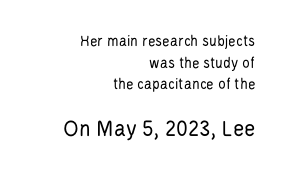
The image shows 24 px text type, upright; set right-aligned, normal line spacing (1.35x), normal letter spacing, not underlined; the second (bottom) block is 1.5x larger.
